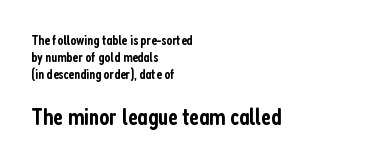
{"italic": "no", "bold": "semi", "underline": "no", "align": "left", "line_spacing_ratio": 1.22, "letter_spacing": "normal", "letter_spacing_em": 0.0, "larger_block": "second", "size_ratio": 1.71, "glyph_px": 24}
